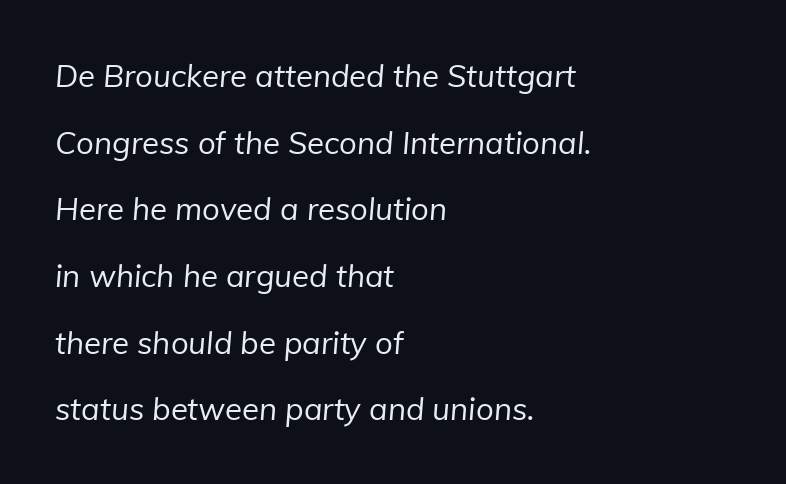
The image shows 31 px regular-weight sans-serif type; set left-aligned, loose line spacing (2.15x), normal letter spacing, not underlined; low stroke contrast and a medium x-height.
